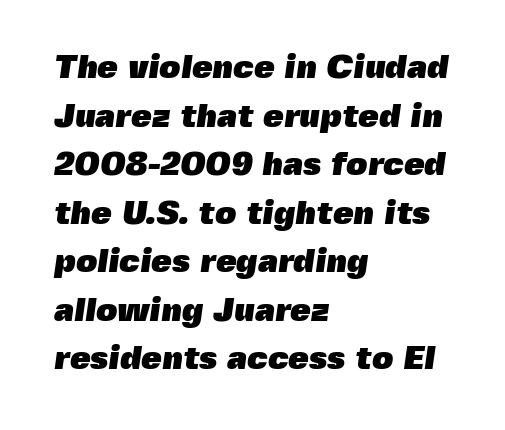
These lines are rendered in a variable-pitch font. The setting favours the left margin, as ordinary paragraphs usually do. These lines are composed in type without serifs. Typesetter's note: full bold, strokes at maximum text heaviness.
